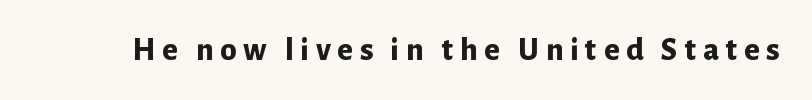
The image shows 33 px bold sans-serif type, upright; set unusually wide letter spacing (+0.2 em), not underlined; low stroke contrast and a medium x-height.
